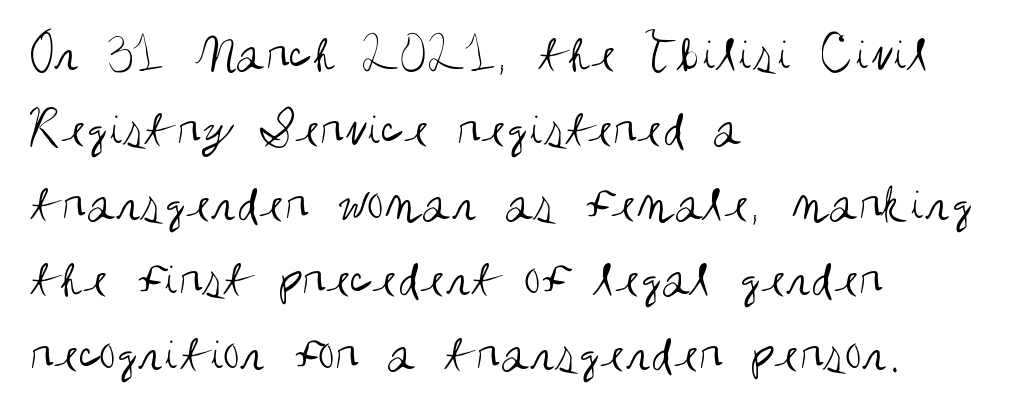
{"serif": "no", "bold": "no", "weight": "regular", "width": "condensed", "stroke_contrast": "medium", "x_height": "large", "monospaced": "no", "underline": "no", "align": "left", "line_spacing": "normal", "line_spacing_ratio": 1.39, "letter_spacing": "normal", "letter_spacing_em": 0.0, "glyph_px": 54}
